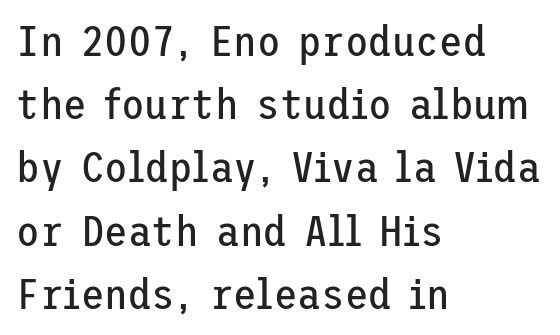
Q: Is the text bold? A: No.
Q: Is the text italic (slanted)? A: No, it is upright.
Q: Is the typeface a serif or a sans-serif typeface? A: Sans-serif.
Q: Is the text underlined? A: No.
Q: How is the paragraph aligned? A: Left-aligned.
Q: Is the spacing between letters normal or unusually wide? A: Normal.
Q: Is the spacing between lines tight, normal or loose? A: Normal.
Q: Width (condensed, normal, or wide)? A: Normal.
Q: Stroke contrast? A: Low.
Q: x-height? A: Medium.
